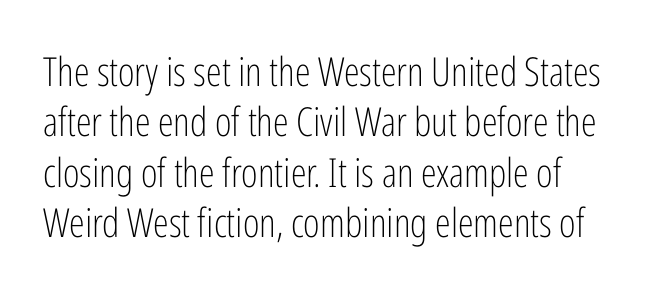
{"serif": "no", "italic": "no", "bold": "no", "weight": "light", "width": "condensed", "stroke_contrast": "low", "x_height": "medium", "monospaced": "no", "underline": "no", "align": "left", "line_spacing": "normal", "line_spacing_ratio": 1.26, "letter_spacing": "normal", "letter_spacing_em": 0.0, "glyph_px": 40}
